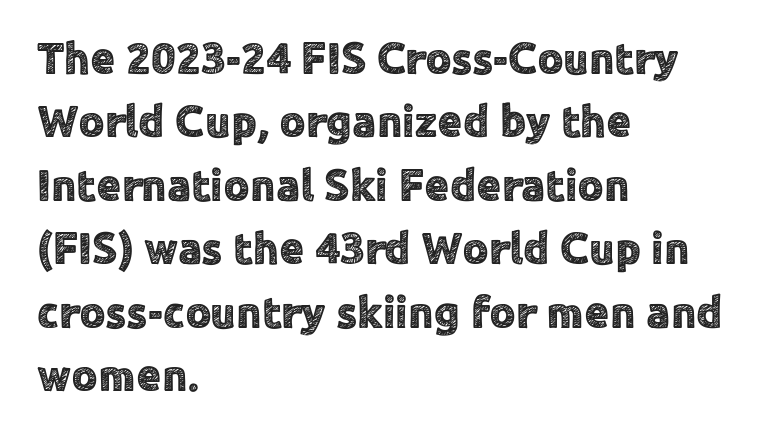
{"serif": "no", "italic": "no", "width": "normal", "x_height": "medium", "monospaced": "no", "underline": "no", "align": "left", "line_spacing": "normal", "line_spacing_ratio": 1.41, "letter_spacing": "normal", "letter_spacing_em": 0.0, "glyph_px": 45}
